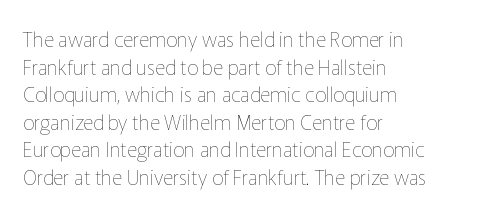
This rendering leaves character spacing at its baseline value. These lines stack with their left ends in a neat column. Reading down the column, the eye jumps a familiar distance to each next line. Stroke mass is kept to a normal reading level or below. Unlike italic type, these characters show no tilt at all. No word sits above an underline.
